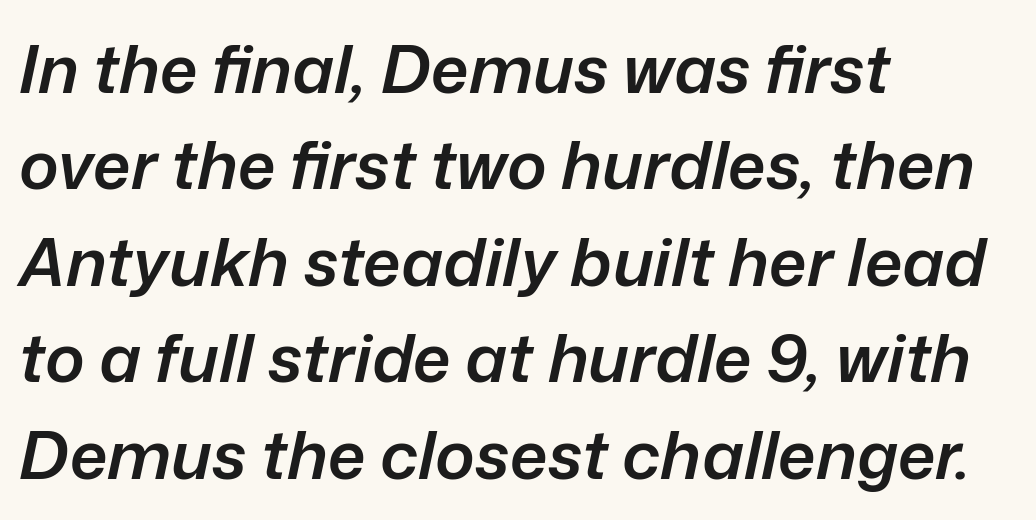
Tall strokes in this sample are angled rather than plumb. Teacher's note: observe the even left margin — that is flush-left alignment. Check the space under the baseline: it is left empty. Rows of type keep a routine distance in the vertical direction. Default kerning and tracking; the words read as compact shapes.
